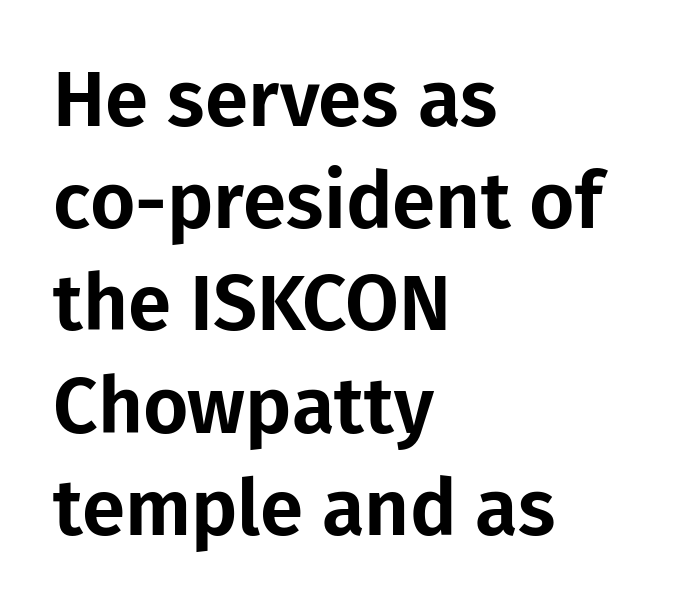
To sum up the face: it is a sans, with no serifs. Upright lettering throughout. Proportional: the letters do not fall into vertical columns. Students, note that the glyphs here touch the page at normal intervals.
